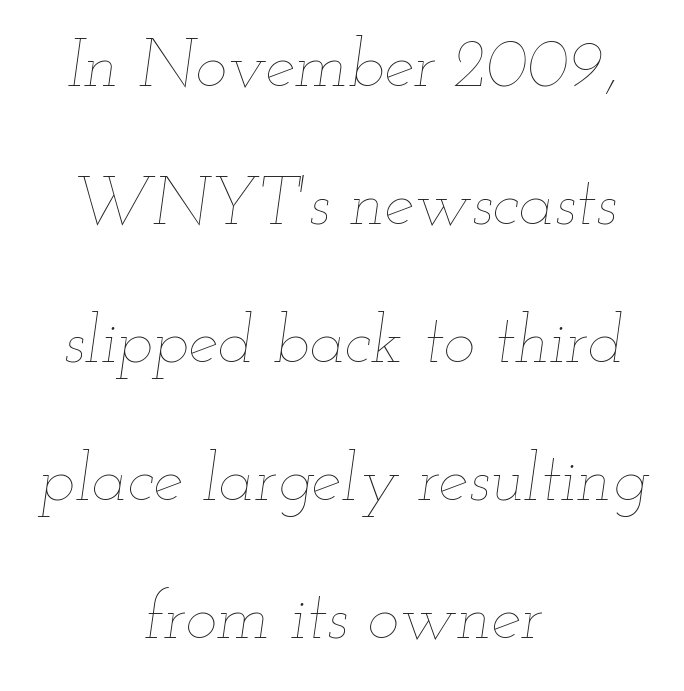
{"italic": "yes", "lean": "right", "slant_degrees": 12, "bold": "no", "weight": "thin", "width": "wide", "stroke_contrast": "low", "x_height": "small", "monospaced": "no", "underline": "no", "align": "center", "line_spacing": "loose", "line_spacing_ratio": 2.06, "letter_spacing": "normal", "letter_spacing_em": 0.0, "glyph_px": 67}
